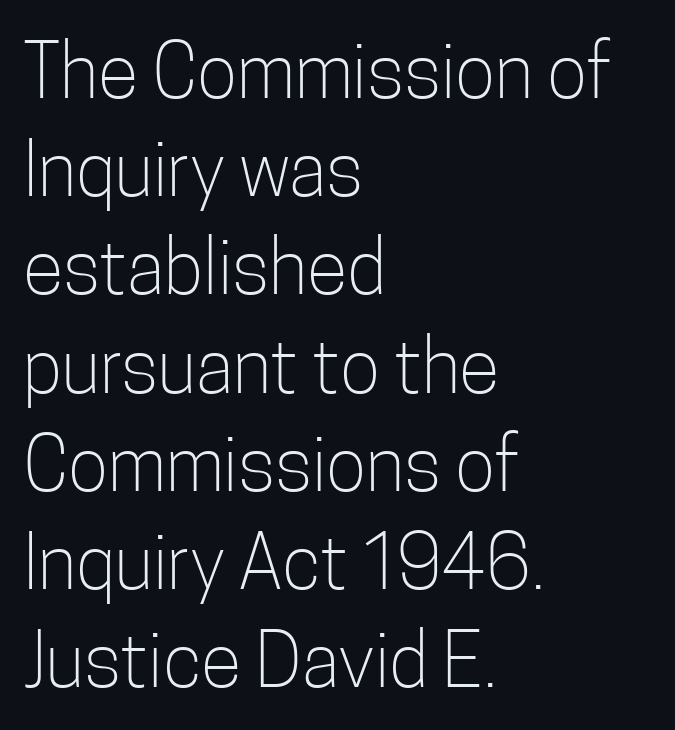
The image shows 75 px light, condensed sans-serif type, upright; set left-aligned, normal line spacing (1.31x), normal letter spacing, not underlined; low stroke contrast and a medium x-height.
